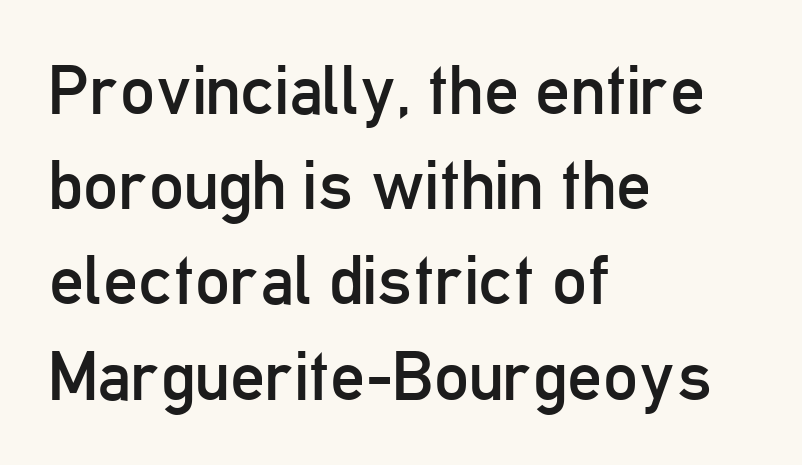
Q: Is the text bold? A: No.
Q: Is the text italic (slanted)? A: No, it is upright.
Q: Is the typeface a serif or a sans-serif typeface? A: Sans-serif.
Q: Is the text underlined? A: No.
Q: How is the paragraph aligned? A: Left-aligned.
Q: Is the spacing between letters normal or unusually wide? A: Normal.
Q: Is the spacing between lines tight, normal or loose? A: Normal.
Q: Width (condensed, normal, or wide)? A: Condensed.
Q: Stroke contrast? A: Low.
Q: x-height? A: Medium.
Q: Monospaced? A: No.
